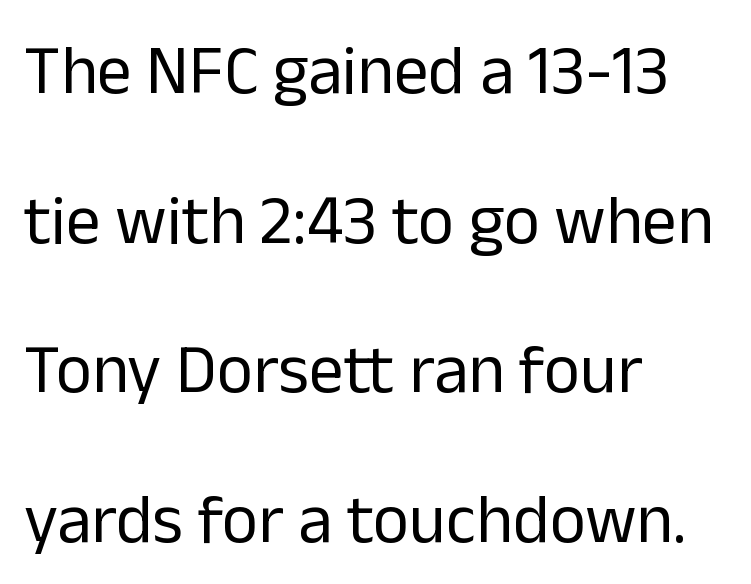
The image shows 69 px regular-weight sans-serif type, upright; set left-aligned, loose line spacing (2.17x), normal letter spacing, not underlined; low stroke contrast and a medium x-height.
